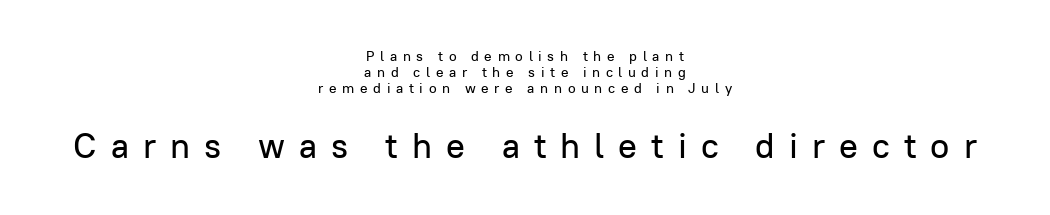
{"serif": "no", "italic": "no", "width": "normal", "stroke_contrast": "low", "x_height": "medium", "monospaced": "no", "underline": "no", "align": "center", "line_spacing": "tight", "line_spacing_ratio": 1.14, "letter_spacing": "wide", "letter_spacing_em": 0.4, "larger_block": "second", "size_ratio": 2.5, "glyph_px": 35}
